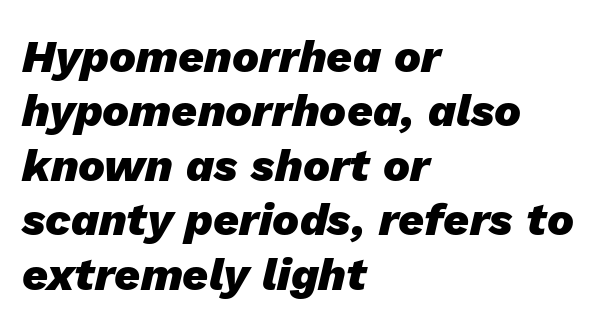
{"italic": "yes", "lean": "right", "slant_degrees": 13, "bold": "yes", "weight": "heavy", "width": "normal", "stroke_contrast": "low", "x_height": "medium", "monospaced": "no", "underline": "no", "align": "left", "line_spacing_ratio": 1.21, "letter_spacing": "normal", "letter_spacing_em": 0.0, "glyph_px": 45}
